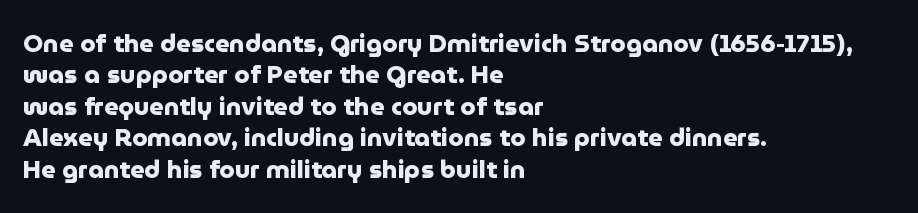
{"italic": "no", "bold": "yes", "underline": "no", "align": "left", "line_spacing": "normal", "line_spacing_ratio": 1.26, "letter_spacing": "normal", "letter_spacing_em": 0.0, "glyph_px": 25}
